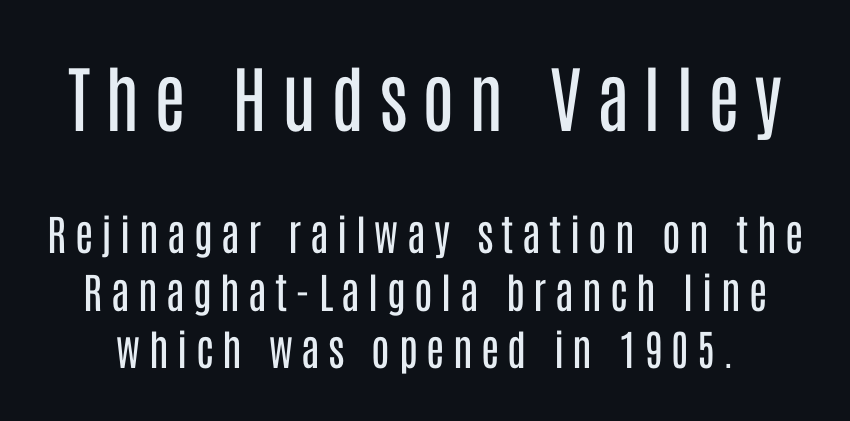
Q: Is the text bold? A: No.
Q: Is the text italic (slanted)? A: No, it is upright.
Q: Is the typeface a serif or a sans-serif typeface? A: Sans-serif.
Q: Is the text underlined? A: No.
Q: Is the spacing between letters normal or unusually wide? A: Unusually wide.
Q: Is the spacing between lines tight, normal or loose? A: Normal.
Q: Which block of text is set in a larger size, the first (top) or the second (bottom)? A: The first (top) one.
Q: Width (condensed, normal, or wide)? A: Condensed.
Q: Stroke contrast? A: Low.
Q: x-height? A: Large.
Q: Monospaced? A: No.
